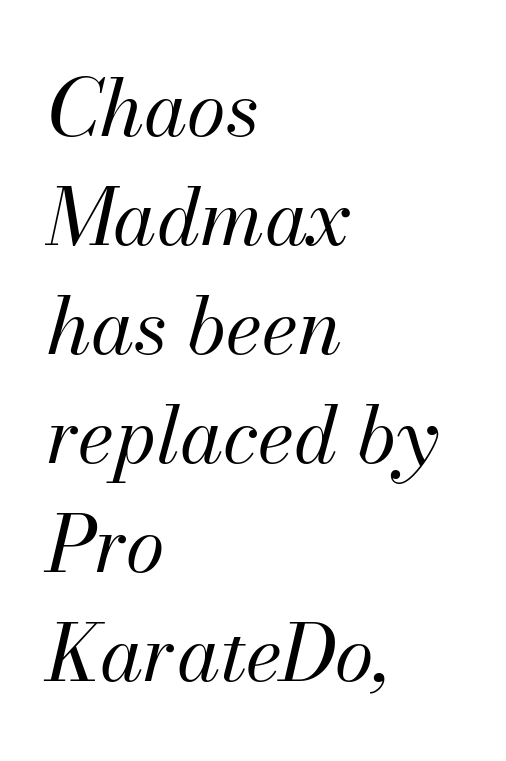
The image shows 79 px regular-weight type, italic (leaning right); set left-aligned, normal line spacing (1.38x), normal letter spacing, not underlined; medium stroke contrast and a small x-height.
